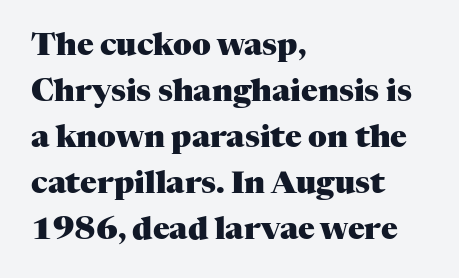
The image shows 31 px heavy serif type, upright; set left-aligned, normal line spacing (1.48x), normal letter spacing, not underlined; medium stroke contrast and a medium x-height.
